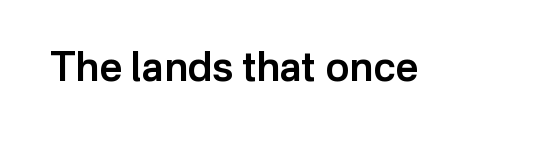
The rendering uses natural spacing where letterforms have individual widths. The area under the type is left untouched. Does the type have serifs? No, each stem ends abruptly. The specimen reads as upright at a glance. A somewhat darkened texture: the type is semibold rather than bold. You could call the tracking neutral — neither tight nor loose.
